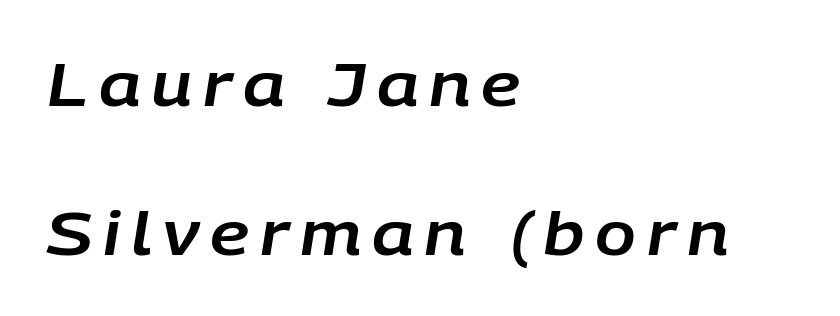
{"italic": "yes", "lean": "right", "slant_degrees": 9, "width": "normal", "stroke_contrast": "low", "x_height": "large", "monospaced": "no", "underline": "no", "align": "left", "line_spacing": "loose", "line_spacing_ratio": 2.48, "glyph_px": 60}
